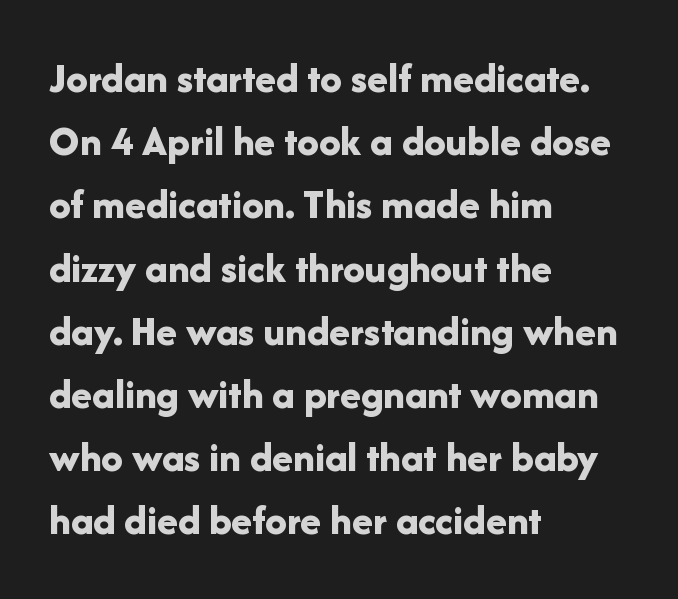
Q: Is the text bold? A: Yes.
Q: Is the text italic (slanted)? A: No, it is upright.
Q: Is the typeface a serif or a sans-serif typeface? A: Sans-serif.
Q: Is the text underlined? A: No.
Q: How is the paragraph aligned? A: Left-aligned.
Q: Is the spacing between letters normal or unusually wide? A: Normal.
Q: Is the spacing between lines tight, normal or loose? A: Normal.
Q: Width (condensed, normal, or wide)? A: Normal.
Q: Stroke contrast? A: Low.
Q: x-height? A: Medium.
Q: Monospaced? A: No.
